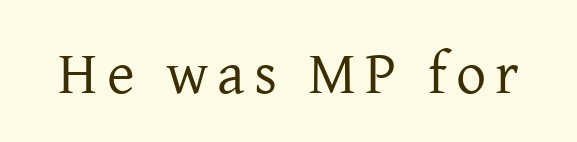
Q: Is the text bold? A: No.
Q: Is the text italic (slanted)? A: No, it is upright.
Q: Is the typeface a serif or a sans-serif typeface? A: Serif.
Q: Is the text underlined? A: No.
Q: Width (condensed, normal, or wide)? A: Normal.
Q: Stroke contrast? A: Low.
Q: x-height? A: Medium.
Q: Monospaced? A: No.
